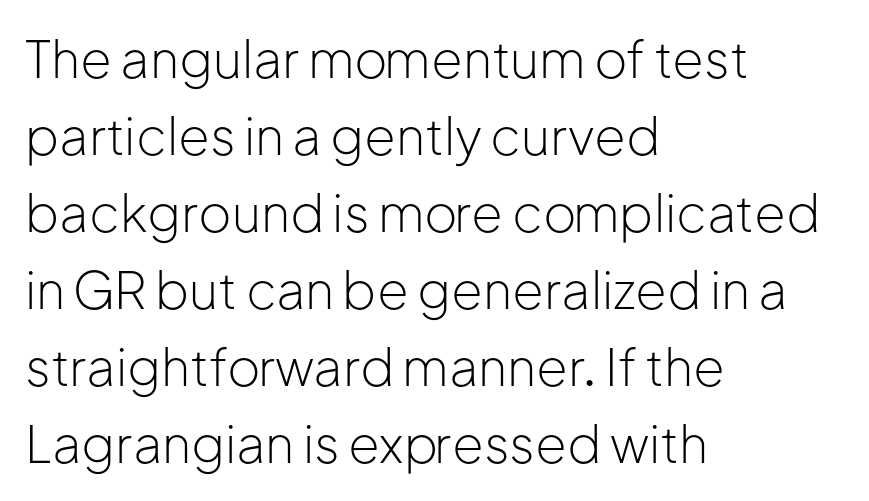
Designer's note — italics off, roman on. The string is rendered with underlining switched off. Note the varied advance widths — an 'i' is clearly narrower than an 'm'. The rendering shows plain stroke endings on the letterforms — a sans-serif design. Stems and bowls with no extra thickness — not bold. In terms of letterspacing, this is plain default setting.
